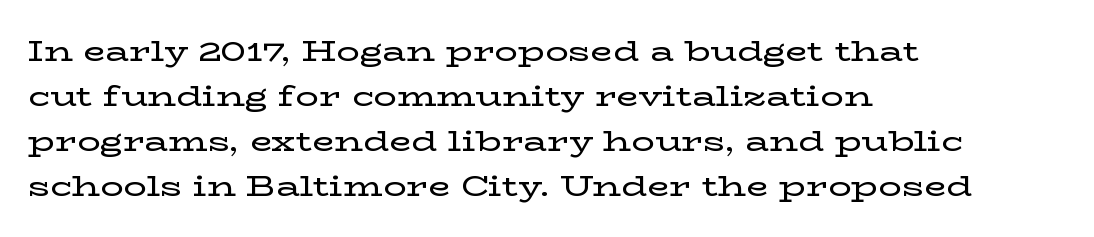
The image shows 29 px wide serif type, upright; set left-aligned, normal line spacing (1.55x), normal letter spacing, not underlined; low stroke contrast and a medium x-height.
